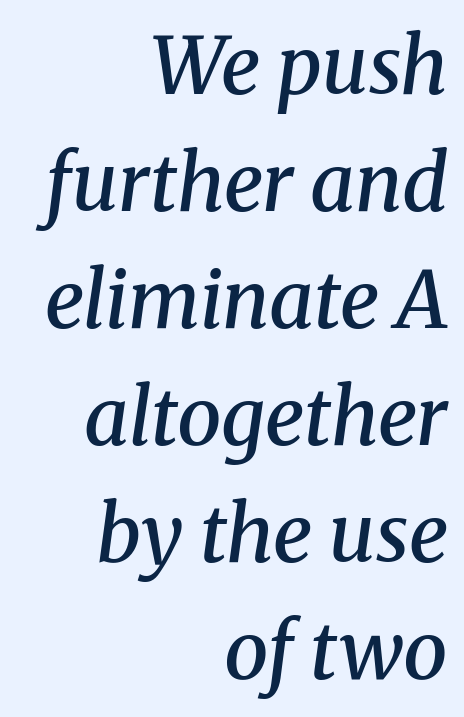
Q: Is the text bold? A: Semi-bold.
Q: Is the text italic (slanted)? A: Yes, it leans right by about 8 degrees.
Q: Is the typeface a serif or a sans-serif typeface? A: Serif.
Q: Is the text underlined? A: No.
Q: How is the paragraph aligned? A: Right-aligned.
Q: Is the spacing between letters normal or unusually wide? A: Normal.
Q: Is the spacing between lines tight, normal or loose? A: Normal.
Q: Width (condensed, normal, or wide)? A: Normal.
Q: Stroke contrast? A: Medium.
Q: x-height? A: Medium.
Q: Monospaced? A: No.
